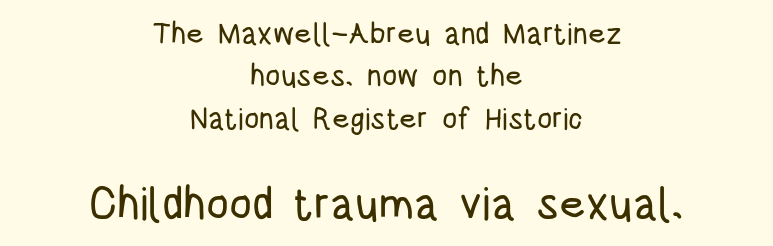
{"serif": "no", "italic": "no", "width": "condensed", "stroke_contrast": "low", "x_height": "large", "monospaced": "no", "underline": "no", "align": "center", "line_spacing": "normal", "line_spacing_ratio": 1.41, "letter_spacing": "normal", "letter_spacing_em": 0.0, "larger_block": "second", "size_ratio": 1.5, "glyph_px": 45}
